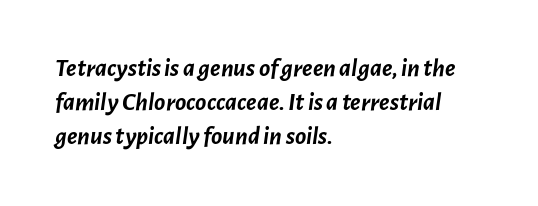
The image shows 26 px bold type, italic (leaning right); set left-aligned, normal line spacing (1.31x), normal letter spacing, not underlined.
